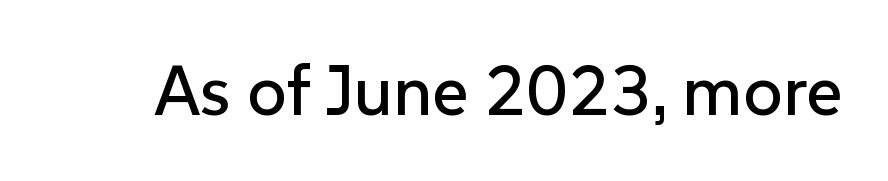
The image shows 70 px sans-serif type, upright; set normal letter spacing, not underlined; low stroke contrast and a medium x-height.
